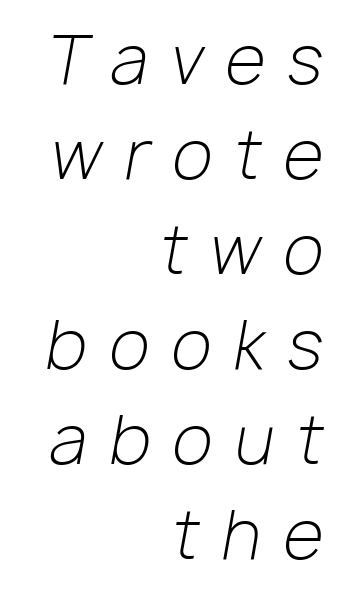
This reads as an unemphasized weight, regular at the heaviest. Letters rest on an invisible, unmarked baseline. Short and long lines alike share a common ending point at right. These lines sit exactly where default settings would place them.
